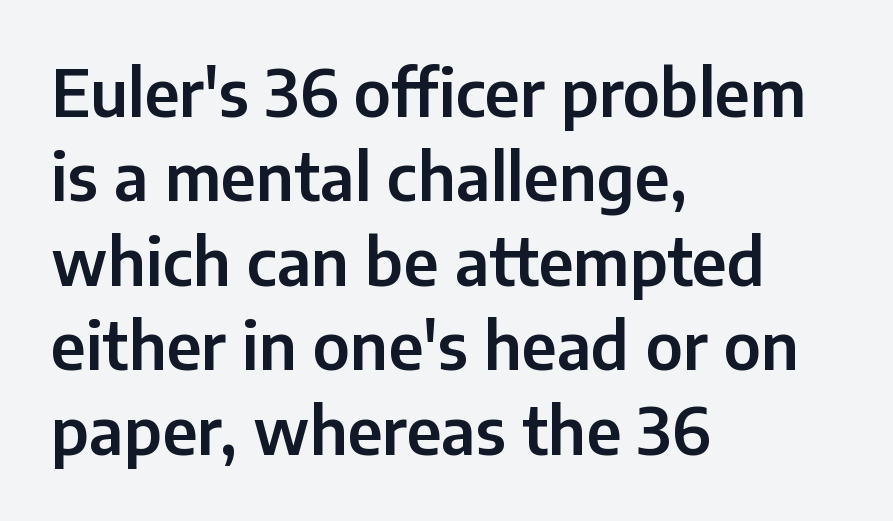
This is the regular roman posture of the typeface. To sum up the face: it is a sans, with no serifs. The gap between lines stays unmarked. Is this a fixed-width face? No — the glyphs have proportional, varying widths. A typesetter would call this zero additional tracking.
